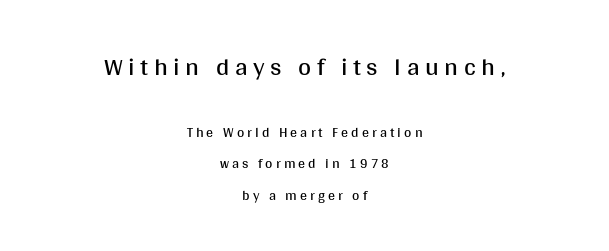
Airy leading. Glance below the letters and you will spot only blank space. The initial chunk of copy outweighs the following chunk in type size. Inter-character spacing is expanded well beyond the font's built-in metrics.
